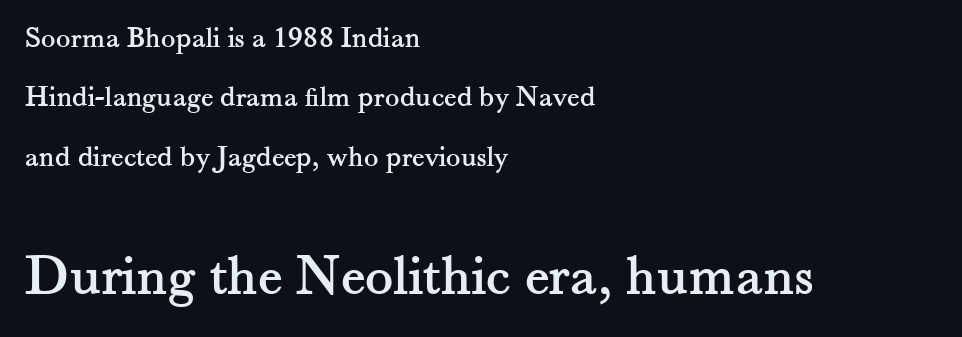
{"serif": "yes", "italic": "no", "width": "normal", "stroke_contrast": "medium", "x_height": "small", "monospaced": "no", "underline": "no", "align": "left", "line_spacing": "loose", "line_spacing_ratio": 1.98, "letter_spacing": "normal", "letter_spacing_em": 0.0, "larger_block": "second", "size_ratio": 1.97, "glyph_px": 59}
